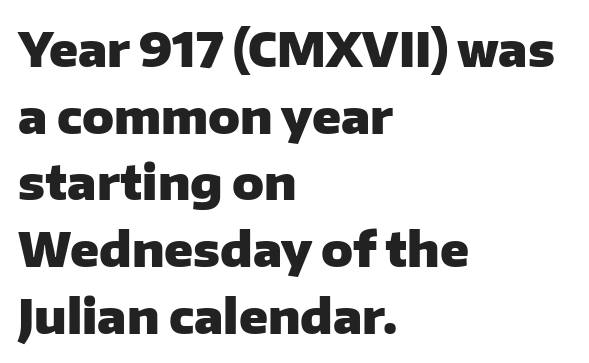
The image shows 47 px heavy sans-serif type, upright; set left-aligned, normal line spacing (1.42x), normal letter spacing, not underlined; low stroke contrast and a medium x-height.
